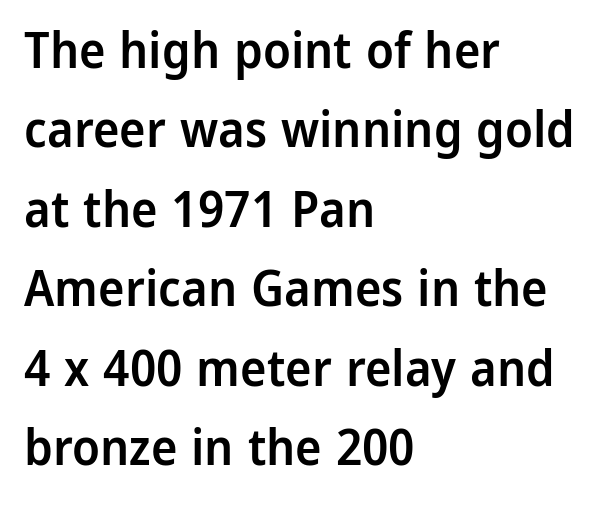
The image shows 50 px semibold sans-serif type, upright; set left-aligned, normal line spacing (1.59x), normal letter spacing, not underlined; low stroke contrast and a medium x-height.
